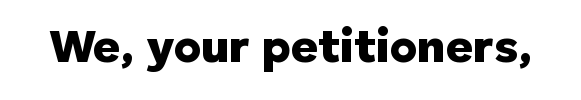
{"serif": "no", "italic": "no", "bold": "yes", "weight": "heavy", "width": "normal", "stroke_contrast": "low", "x_height": "medium", "monospaced": "no", "underline": "no", "letter_spacing": "normal", "letter_spacing_em": 0.0, "glyph_px": 47}
